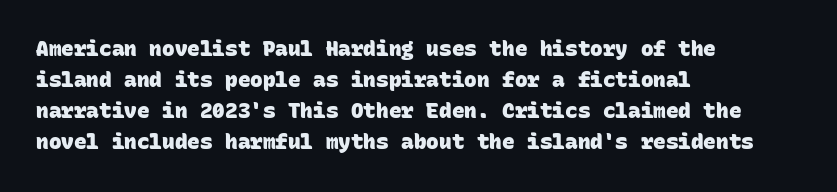
The image shows 21 px bold type; set left-aligned, normal line spacing (1.48x), normal letter spacing, not underlined.
